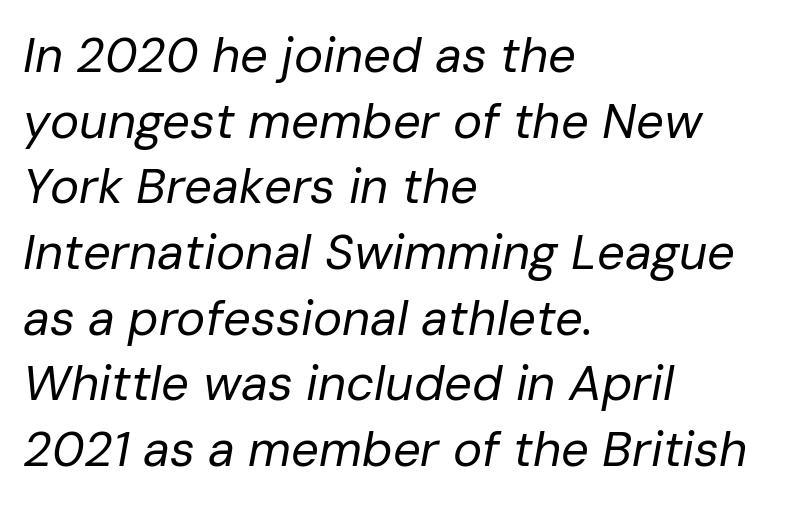
The image shows 49 px regular-weight type, italic (leaning right); set left-aligned, normal line spacing (1.34x), normal letter spacing, not underlined; low stroke contrast and a medium x-height.
